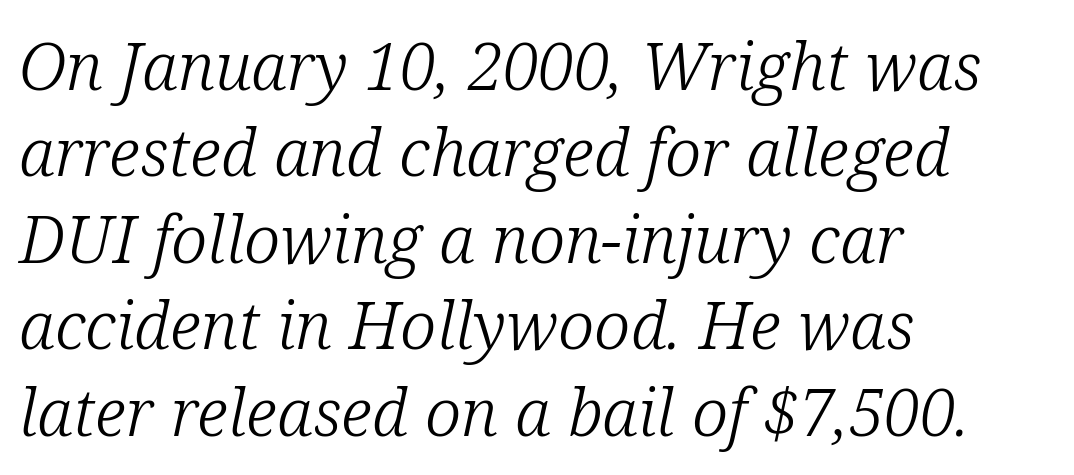
{"serif": "yes", "italic": "yes", "lean": "right", "slant_degrees": 12, "bold": "no", "weight": "light", "width": "normal", "stroke_contrast": "low", "x_height": "medium", "monospaced": "no", "underline": "no", "align": "left", "line_spacing": "normal", "line_spacing_ratio": 1.31, "letter_spacing": "normal", "letter_spacing_em": 0.0, "glyph_px": 66}
